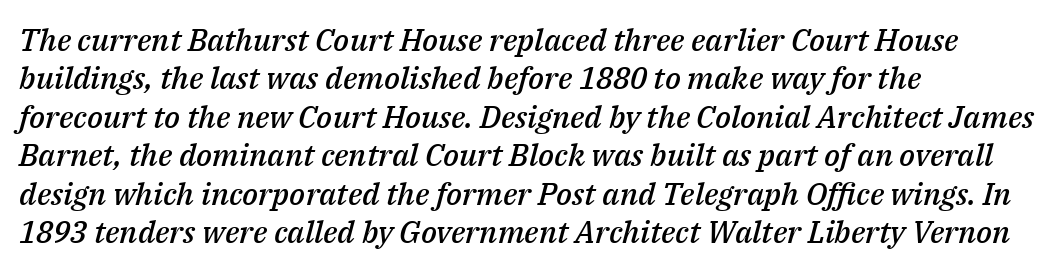
Notice how the passage keeps a crisp vertical edge on the left only. The letters are slanted; this is an italic face. The line texture is even and compact thanks to regular tracking. The characters look somewhat weighty, a semibold short of true bold. These lines are rendered in a variable-pitch font. Just letters on the line, the space beneath them empty.
